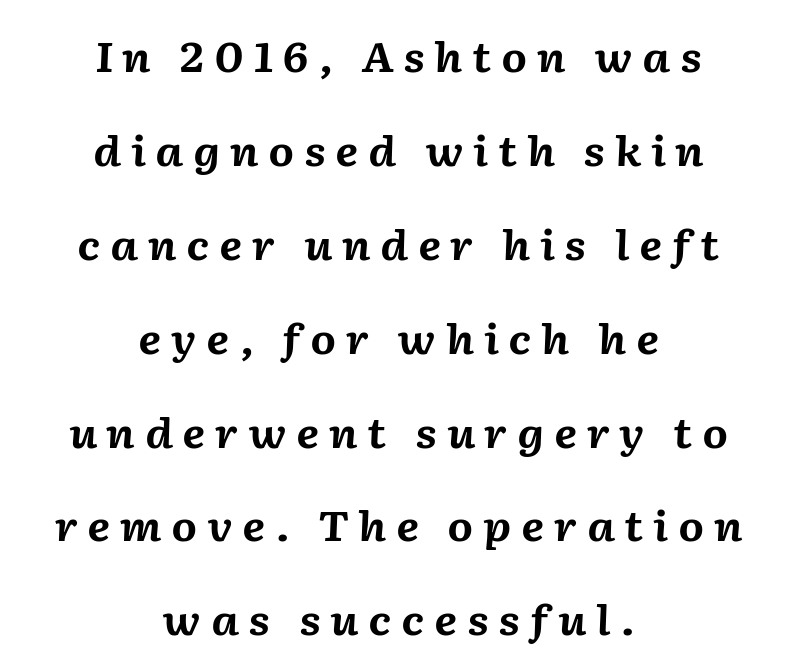
The image shows 41 px bold type, italic (leaning right); set centered, loose line spacing (2.29x), unusually wide letter spacing (+0.23 em), not underlined; medium stroke contrast and a medium x-height.
